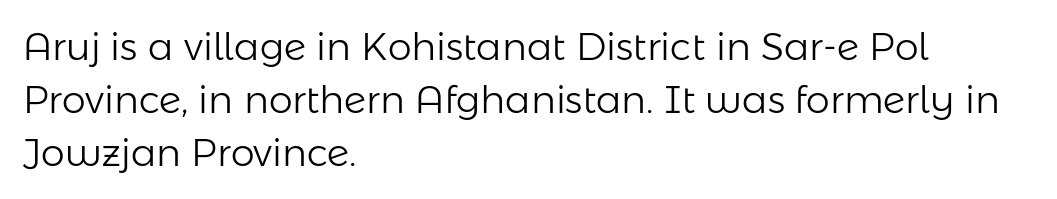
The image shows 38 px light sans-serif type, upright; set left-aligned, normal line spacing (1.39x), normal letter spacing, not underlined; low stroke contrast and a medium x-height.
